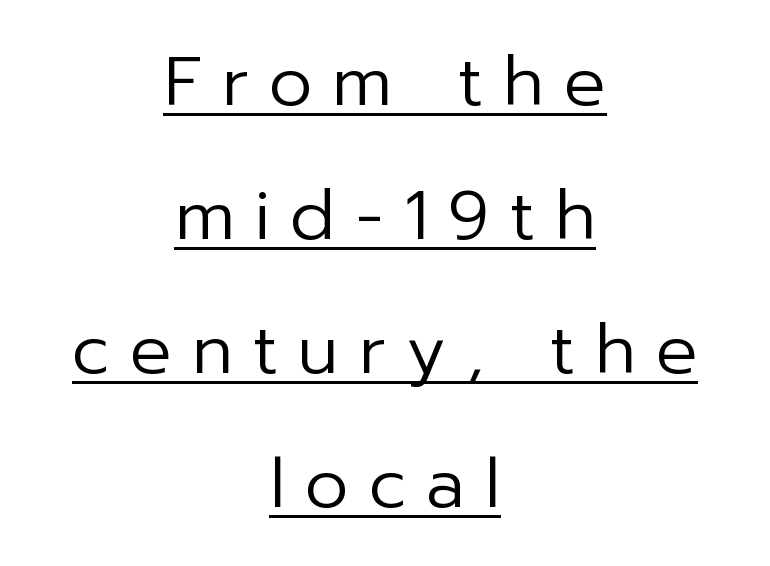
The image shows 69 px regular-weight sans-serif type, upright; set centered, loose line spacing (1.94x), unusually wide letter spacing (+0.29 em), underlined; low stroke contrast and a medium x-height.
